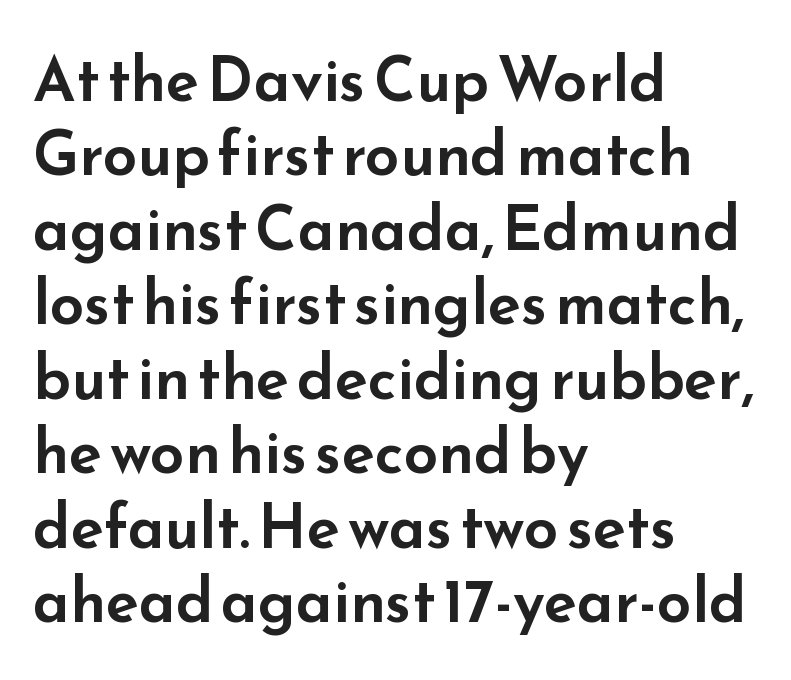
Letterform terminals end flat and unadorned throughout the passage. Beneath every word, the page is bare. Every stem runs plumb, perpendicular to the baseline. Tracking value appears to be zero — textbook default spacing. Think of a printed novel: that variable character pitch is what you see here. Horizontal alignment here is leftward, the default for most running prose.
